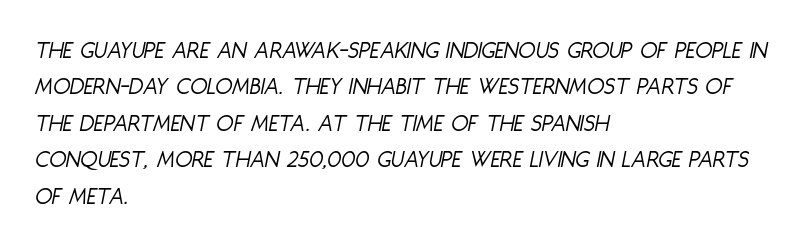
Q: Is the text bold? A: No.
Q: Is the text italic (slanted)? A: Yes, it leans right by about 11 degrees.
Q: Is the text underlined? A: No.
Q: How is the paragraph aligned? A: Left-aligned.
Q: Is the spacing between letters normal or unusually wide? A: Normal.
Q: Is the spacing between lines tight, normal or loose? A: Normal.
